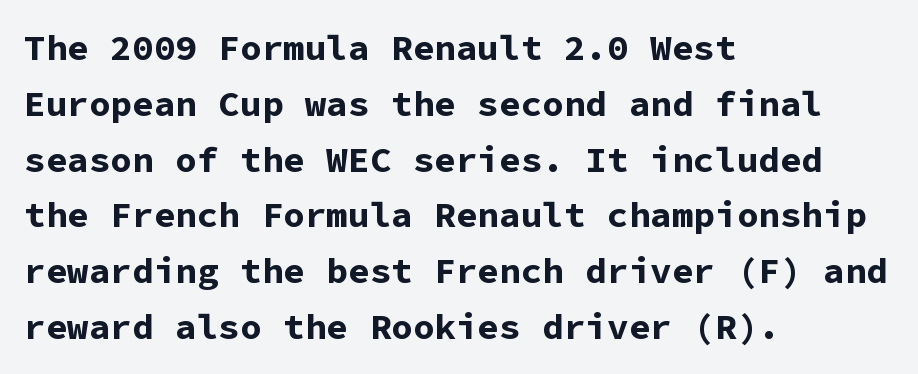
A typesetter would call this leading conventional body-copy spacing. The passage is arranged the way most books set body copy — flush left. A typesetter would mark this as roman, not italic. Descenders hang freely into open space. Serifs: no, the terminals of the letterforms are clean. Chunky letters — that's bold for sure.
